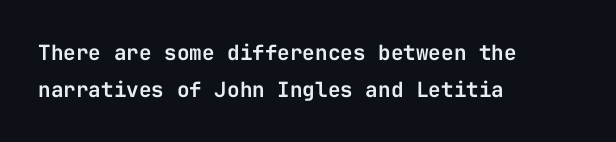
{"italic": "no", "underline": "no", "align": "left", "line_spacing_ratio": 1.74, "letter_spacing": "normal", "letter_spacing_em": 0.0, "glyph_px": 21}
